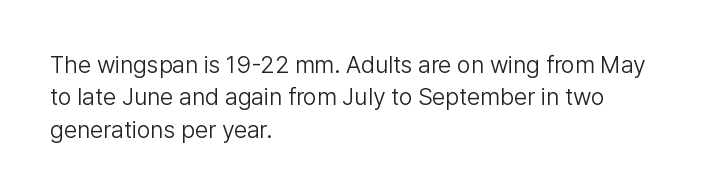
Q: Is the text bold? A: No.
Q: Is the text italic (slanted)? A: No, it is upright.
Q: Is the text underlined? A: No.
Q: How is the paragraph aligned? A: Left-aligned.
Q: Is the spacing between letters normal or unusually wide? A: Normal.
Q: Is the spacing between lines tight, normal or loose? A: Normal.
